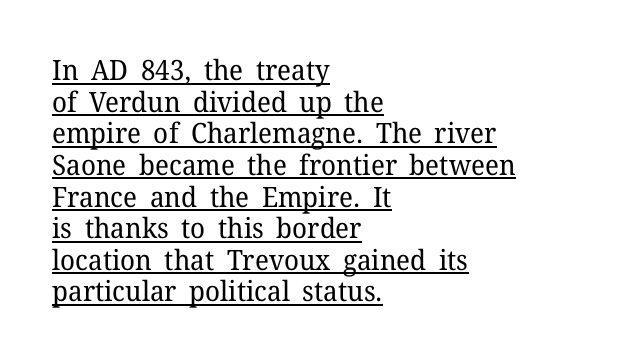
{"serif": "yes", "italic": "no", "bold": "no", "weight": "regular", "width": "normal", "stroke_contrast": "low", "x_height": "medium", "monospaced": "no", "underline": "yes", "align": "left", "line_spacing": "tight", "line_spacing_ratio": 1.13, "letter_spacing": "normal", "letter_spacing_em": 0.0, "glyph_px": 28}
